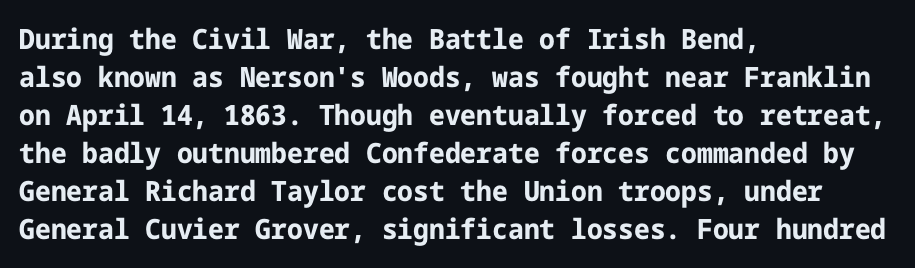
Q: Is the text bold? A: Yes.
Q: Is the text italic (slanted)? A: No, it is upright.
Q: Is the typeface a serif or a sans-serif typeface? A: Sans-serif.
Q: Is the text underlined? A: No.
Q: How is the paragraph aligned? A: Left-aligned.
Q: Is the spacing between letters normal or unusually wide? A: Normal.
Q: Is the spacing between lines tight, normal or loose? A: Normal.
Q: Width (condensed, normal, or wide)? A: Normal.
Q: Stroke contrast? A: Low.
Q: x-height? A: Medium.
